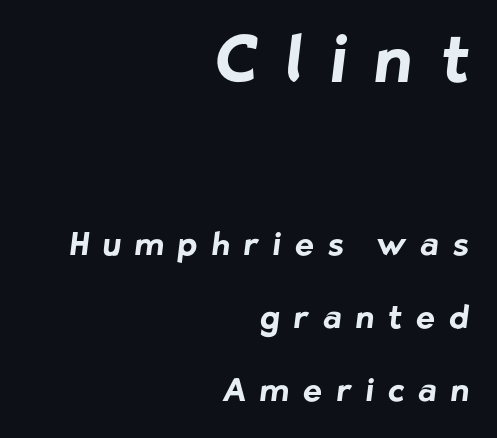
{"serif": "no", "bold": "yes", "weight": "bold", "width": "normal", "stroke_contrast": "low", "x_height": "medium", "monospaced": "no", "underline": "no", "align": "right", "line_spacing": "loose", "line_spacing_ratio": 2.28, "letter_spacing": "wide", "letter_spacing_em": 0.44, "larger_block": "first", "size_ratio": 2.03, "glyph_px": 65}
